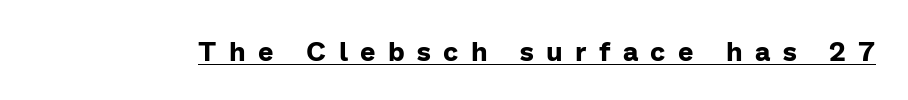
A typesetter would call this heavily tracked-out type. What weight is shown? A full bold with thick strokes. Do the letters lean? They stand straight. The passage shown is underscored from start to finish.
